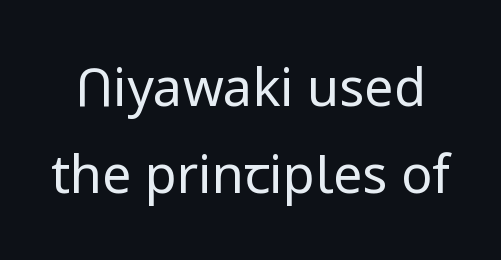
{"serif": "no", "italic": "no", "bold": "no", "weight": "regular", "width": "normal", "stroke_contrast": "low", "x_height": "medium", "monospaced": "no", "underline": "no", "line_spacing": "normal", "line_spacing_ratio": 1.68, "letter_spacing": "normal", "letter_spacing_em": 0.0, "glyph_px": 52}
